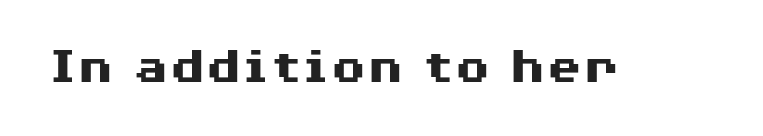
{"serif": "no", "italic": "no", "bold": "yes", "weight": "heavy", "width": "wide", "stroke_contrast": "medium", "x_height": "medium", "monospaced": "no", "underline": "no", "letter_spacing": "normal", "letter_spacing_em": 0.0, "glyph_px": 53}
